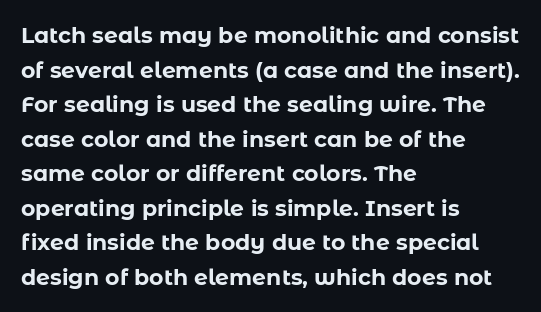
Q: Is the text bold? A: Yes.
Q: Is the text italic (slanted)? A: No, it is upright.
Q: Is the text underlined? A: No.
Q: How is the paragraph aligned? A: Left-aligned.
Q: Is the spacing between letters normal or unusually wide? A: Normal.
Q: Is the spacing between lines tight, normal or loose? A: Normal.
